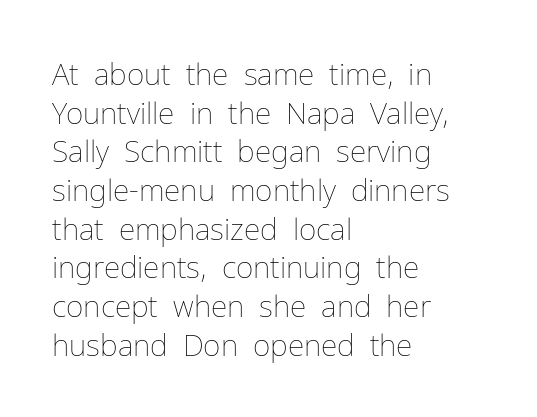
Every stem runs plumb, perpendicular to the baseline. Letters rest on an invisible, unmarked baseline. Each line starts at the same left margin while the right side varies. The cut favours lightness, reaching ordinary text weight at its darkest. Here the designer chose a conventional face with non-uniform glyph widths.
